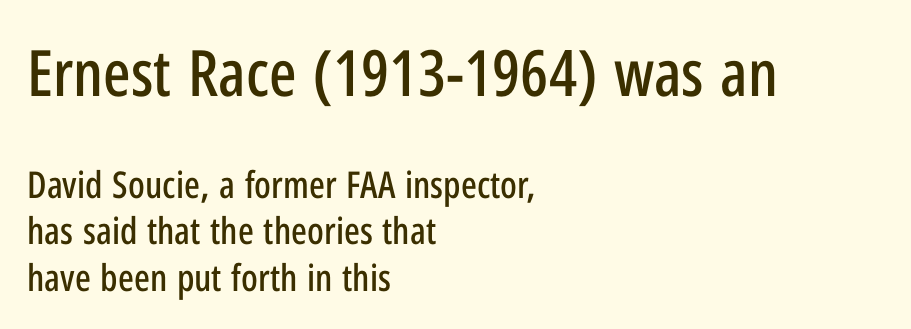
The image shows 64 px condensed sans-serif type, upright; set left-aligned, normal line spacing (1.25x), normal letter spacing, not underlined; the first (top) block is 1.73x larger; low stroke contrast and a medium x-height.
